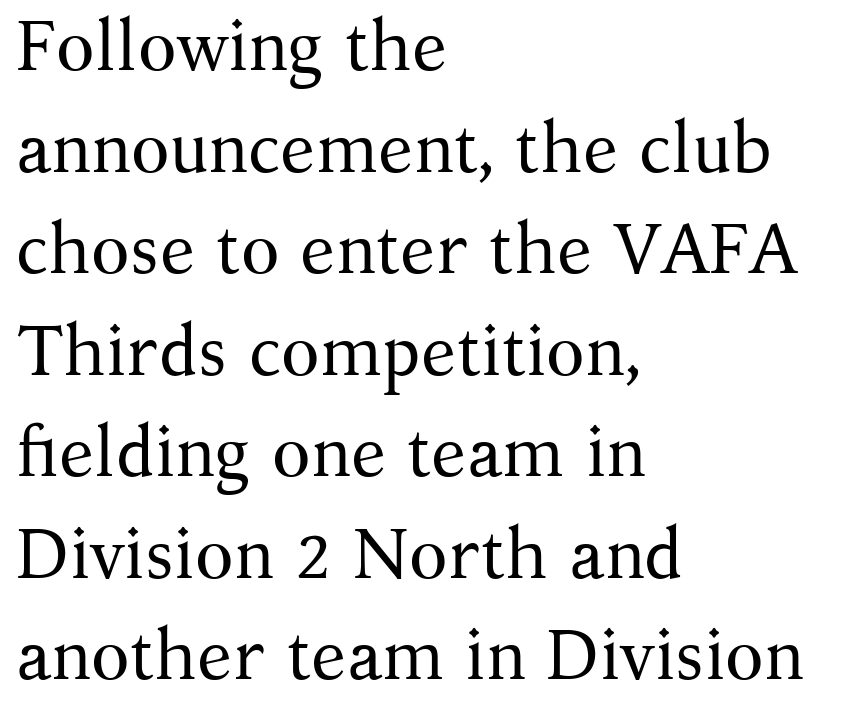
Q: Is the text bold? A: No.
Q: Is the text italic (slanted)? A: No, it is upright.
Q: Is the typeface a serif or a sans-serif typeface? A: Serif.
Q: Is the text underlined? A: No.
Q: How is the paragraph aligned? A: Left-aligned.
Q: Is the spacing between letters normal or unusually wide? A: Normal.
Q: Is the spacing between lines tight, normal or loose? A: Normal.
Q: Width (condensed, normal, or wide)? A: Normal.
Q: Stroke contrast? A: Medium.
Q: x-height? A: Medium.
Q: Monospaced? A: No.
